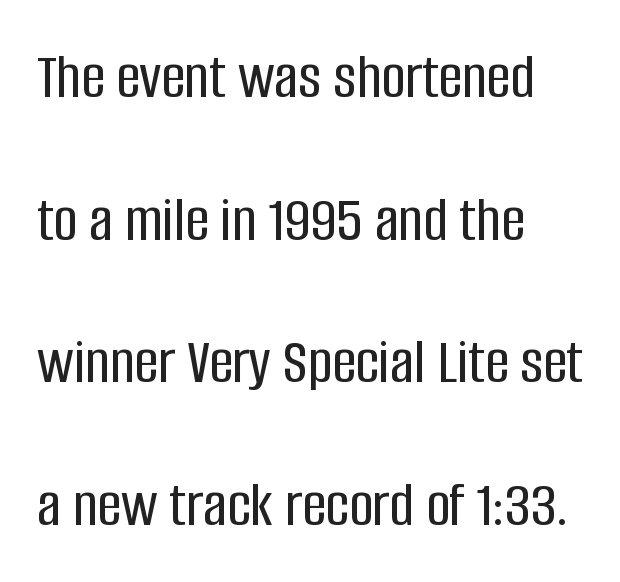
{"serif": "no", "italic": "no", "width": "condensed", "stroke_contrast": "low", "x_height": "large", "monospaced": "no", "underline": "no", "align": "left", "line_spacing": "loose", "line_spacing_ratio": 2.16, "letter_spacing": "normal", "letter_spacing_em": 0.0, "glyph_px": 66}
